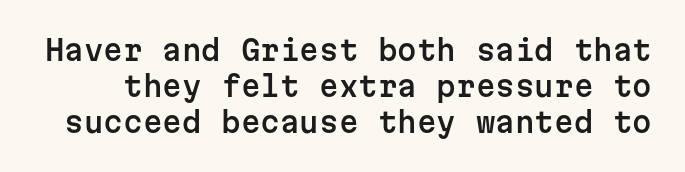
Q: Is the text italic (slanted)? A: No, it is upright.
Q: Is the typeface a serif or a sans-serif typeface? A: Sans-serif.
Q: Is the text underlined? A: No.
Q: Is the spacing between letters normal or unusually wide? A: Normal.
Q: Is the spacing between lines tight, normal or loose? A: Normal.
Q: Width (condensed, normal, or wide)? A: Normal.
Q: Stroke contrast? A: Low.
Q: x-height? A: Medium.
Q: Monospaced? A: Yes.
